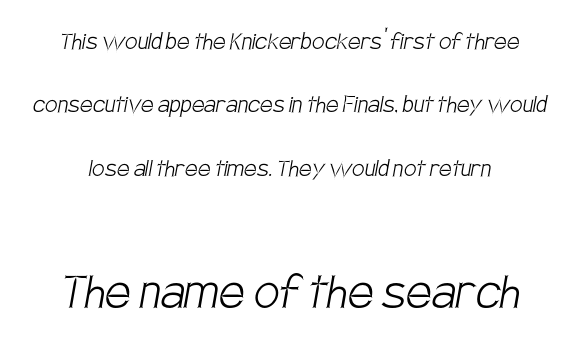
Tracking value appears to be zero — textbook default spacing. Heaviness? Minimal to ordinary, like unemphasized prose. Classification — sans serif. Type size steps up from the first block to the second. Lines of text with bare space underneath.
